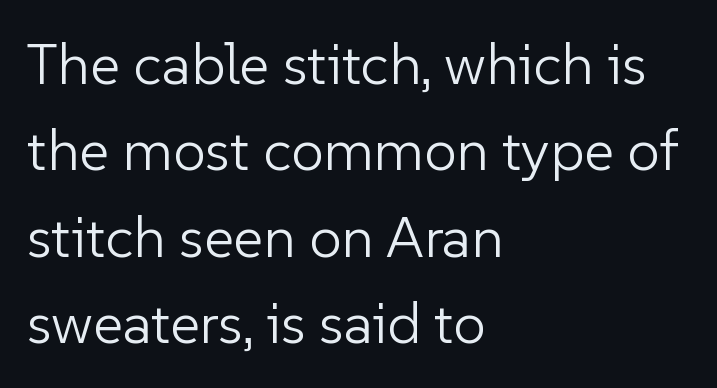
{"serif": "no", "italic": "no", "bold": "no", "weight": "light", "width": "normal", "stroke_contrast": "low", "x_height": "medium", "monospaced": "no", "underline": "no", "align": "left", "line_spacing": "normal", "line_spacing_ratio": 1.49, "letter_spacing": "normal", "letter_spacing_em": 0.0, "glyph_px": 58}
